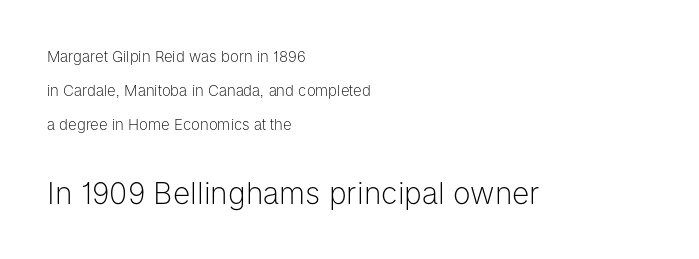
Q: Is the text bold? A: No.
Q: Is the text italic (slanted)? A: No, it is upright.
Q: Is the typeface a serif or a sans-serif typeface? A: Sans-serif.
Q: Is the text underlined? A: No.
Q: How is the paragraph aligned? A: Left-aligned.
Q: Is the spacing between letters normal or unusually wide? A: Normal.
Q: Is the spacing between lines tight, normal or loose? A: Loose.
Q: Which block of text is set in a larger size, the first (top) or the second (bottom)? A: The second (bottom) one.
Q: Width (condensed, normal, or wide)? A: Normal.
Q: Stroke contrast? A: Low.
Q: x-height? A: Medium.
Q: Monospaced? A: No.
